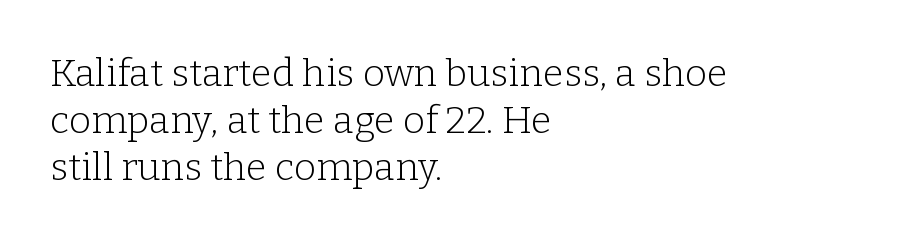
The image shows 38 px light serif type, upright; set left-aligned, line spacing 1.24x, normal letter spacing, not underlined; low stroke contrast and a medium x-height.
